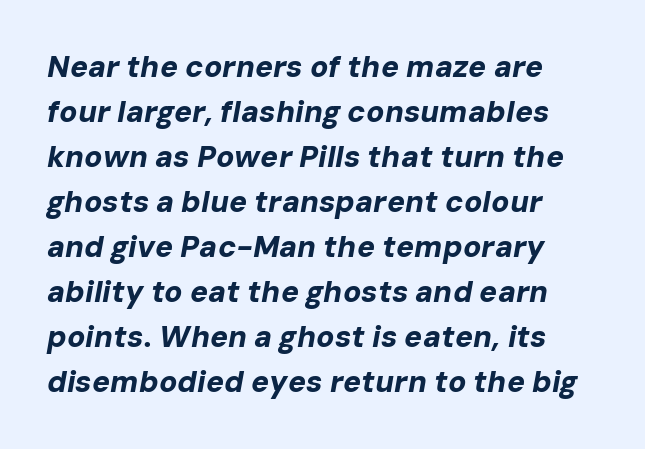
Typographic density is high because the face is bold. The face used here is rendered with its standard letterfit. The space directly below the letters is spotless. This is oblique type, the kind used for emphasis or titles.
